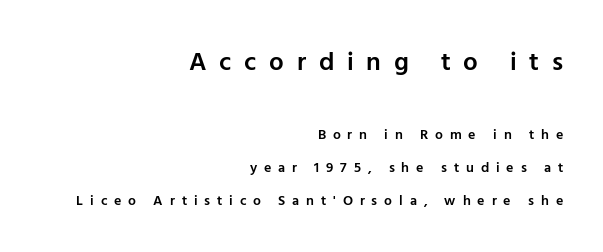
The image shows 26 px text type, upright; set right-aligned, loose line spacing (2.38x), unusually wide letter spacing (+0.49 em), not underlined; the first (top) block is 1.86x larger.
